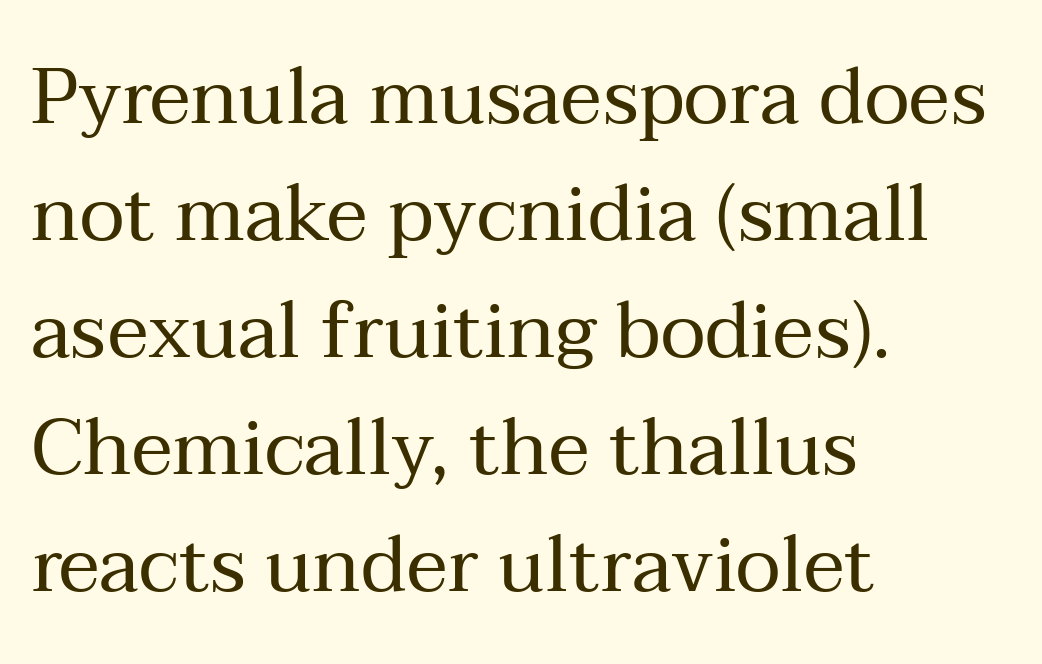
Q: Is the text bold? A: No.
Q: Is the text italic (slanted)? A: No, it is upright.
Q: Is the typeface a serif or a sans-serif typeface? A: Serif.
Q: Is the text underlined? A: No.
Q: How is the paragraph aligned? A: Left-aligned.
Q: Is the spacing between letters normal or unusually wide? A: Normal.
Q: Is the spacing between lines tight, normal or loose? A: Normal.
Q: Width (condensed, normal, or wide)? A: Normal.
Q: Stroke contrast? A: Medium.
Q: x-height? A: Medium.
Q: Monospaced? A: No.
